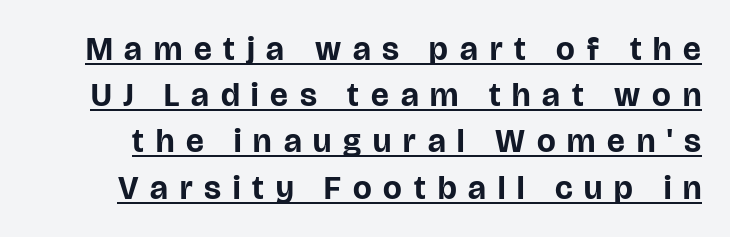
The rendering uses natural spacing where letterforms have individual widths. A typesetter would mark this as roman, not italic. Honestly, the row spacing looks completely unremarkable. Underlined type. This sample uses a sans-serif face. Each glyph is drawn with heavy, bold strokes.
